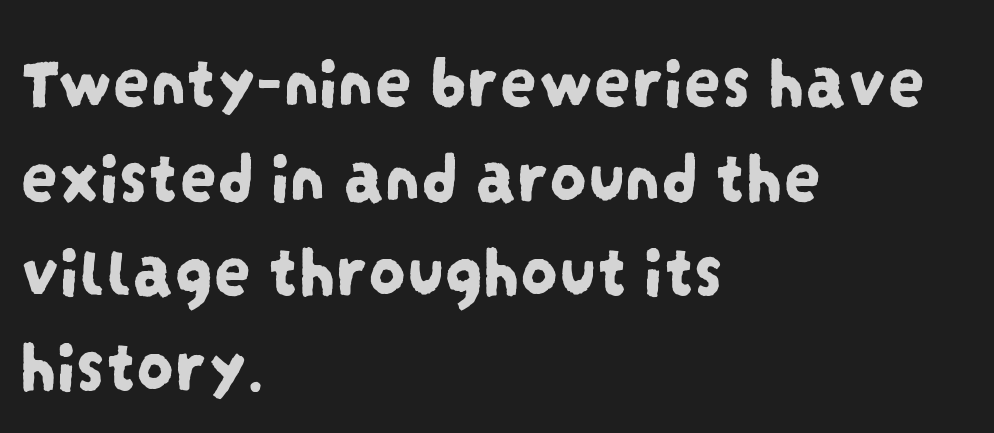
Q: Is the typeface a serif or a sans-serif typeface? A: Sans-serif.
Q: Is the text underlined? A: No.
Q: How is the paragraph aligned? A: Left-aligned.
Q: Is the spacing between letters normal or unusually wide? A: Normal.
Q: Is the spacing between lines tight, normal or loose? A: Normal.
Q: Width (condensed, normal, or wide)? A: Condensed.
Q: Stroke contrast? A: Low.
Q: x-height? A: Large.
Q: Monospaced? A: No.
